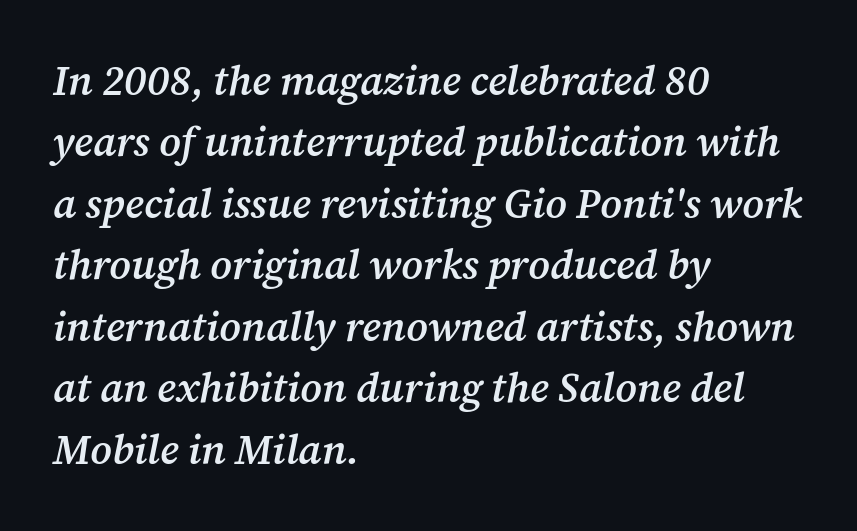
Note the varied advance widths — an 'i' is clearly narrower than an 'm'. Tall strokes in this sample are angled rather than plumb. Summary of vertical rhythm: regular, with standard interline spacing. Caption: multi-line text, flush left, ragged right. Regarding serifs, this sample has them. The horizontal fit of the characters is conventional and even.
